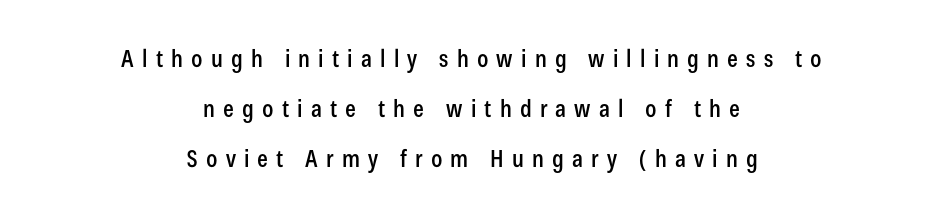
{"italic": "no", "underline": "no", "align": "center", "line_spacing": "loose", "line_spacing_ratio": 2.09, "letter_spacing": "wide", "letter_spacing_em": 0.34, "glyph_px": 24}
